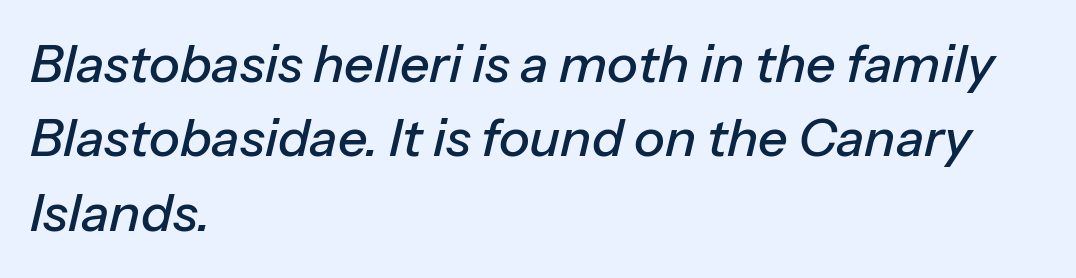
The image shows 52 px text type, italic (leaning right); set left-aligned, normal line spacing (1.43x), normal letter spacing, not underlined; low stroke contrast and a medium x-height.
